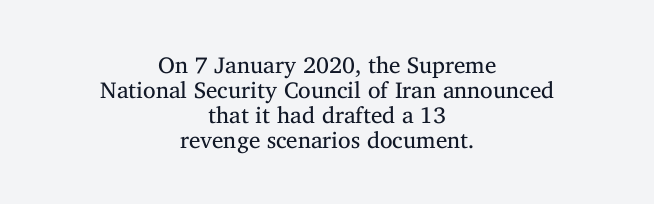
The image shows 23 px text type, upright; set centered, tight line spacing (1.09x), normal letter spacing, not underlined.
